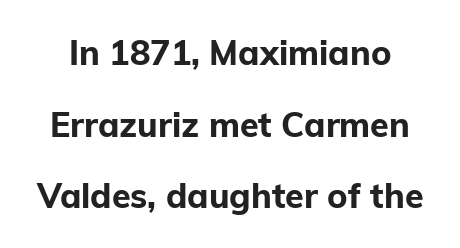
Vertical strokes here are truly vertical. Here the designer chose a conventional face with non-uniform glyph widths. You can tell from the bare stems that sans-serif type was used. The rendering uses a bold face; every stroke is thick and dark. Does the leading feel generous? Absolutely, it's lavish.
